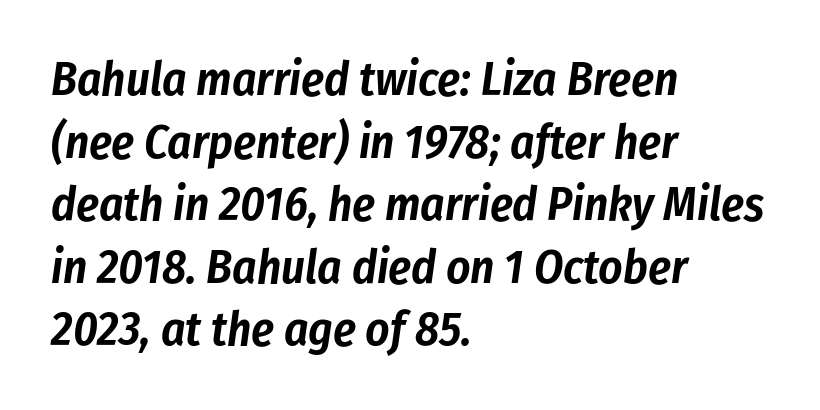
Character widths vary here, with narrow letters taking less room than wide ones. The lines in this sample share a left origin and differ only in where they stop. Look at the tracking — it's just the regular setting, nothing added. In terms of leading, this rendering sits right in the middle.
